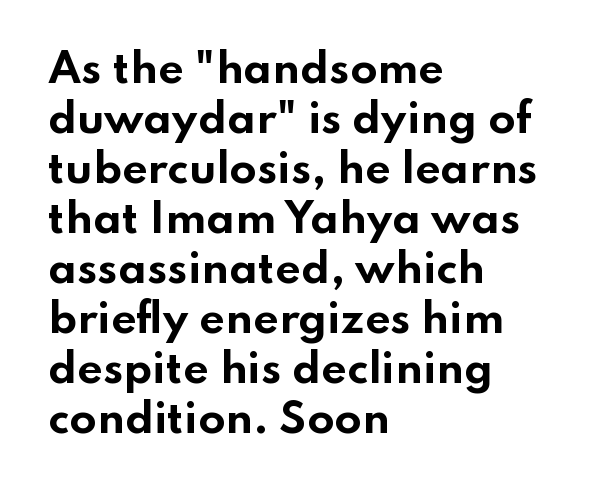
Q: Is the text bold? A: Yes.
Q: Is the text italic (slanted)? A: No, it is upright.
Q: Is the typeface a serif or a sans-serif typeface? A: Sans-serif.
Q: Is the text underlined? A: No.
Q: How is the paragraph aligned? A: Left-aligned.
Q: Is the spacing between letters normal or unusually wide? A: Normal.
Q: Is the spacing between lines tight, normal or loose? A: Normal.
Q: Width (condensed, normal, or wide)? A: Wide.
Q: Stroke contrast? A: Low.
Q: x-height? A: Small.
Q: Monospaced? A: No.
